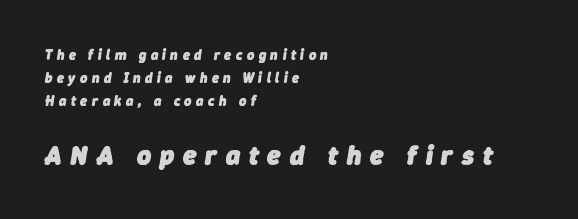
{"italic": "yes", "lean": "right", "slant_degrees": 9, "bold": "yes", "underline": "no", "align": "left", "line_spacing": "normal", "line_spacing_ratio": 1.66, "letter_spacing": "wide", "letter_spacing_em": 0.32, "larger_block": "second", "size_ratio": 1.93, "glyph_px": 27}
